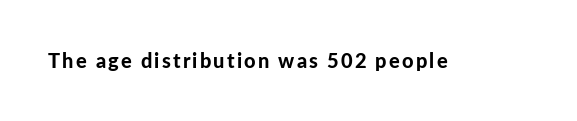
The type sits square on the baseline with zero lean. Lines of text with bare space underneath. Does the weight exceed regular? Yes, all the way to bold.
